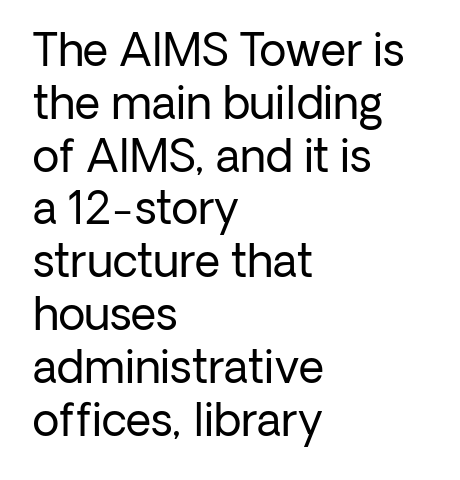
Q: Is the text bold? A: No.
Q: Is the text italic (slanted)? A: No, it is upright.
Q: Is the typeface a serif or a sans-serif typeface? A: Sans-serif.
Q: Is the text underlined? A: No.
Q: How is the paragraph aligned? A: Left-aligned.
Q: Is the spacing between letters normal or unusually wide? A: Normal.
Q: Width (condensed, normal, or wide)? A: Normal.
Q: Stroke contrast? A: Low.
Q: x-height? A: Medium.
Q: Monospaced? A: No.
